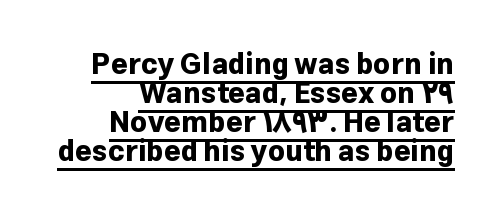
{"serif": "no", "italic": "no", "bold": "yes", "weight": "bold", "width": "normal", "stroke_contrast": "low", "x_height": "medium", "monospaced": "no", "underline": "yes", "align": "right", "line_spacing": "tight", "line_spacing_ratio": 1.0, "letter_spacing": "normal", "letter_spacing_em": 0.0, "glyph_px": 29}
